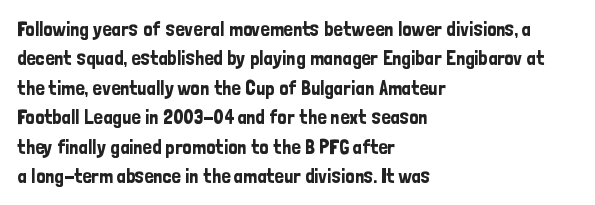
The image shows 20 px text type, upright; set left-aligned, normal line spacing (1.47x), normal letter spacing, not underlined.
